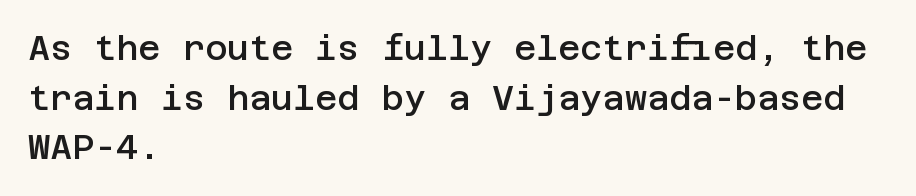
The image shows 34 px semibold sans-serif type, upright; set left-aligned, normal line spacing (1.46x), normal letter spacing, not underlined; low stroke contrast and a large x-height.
